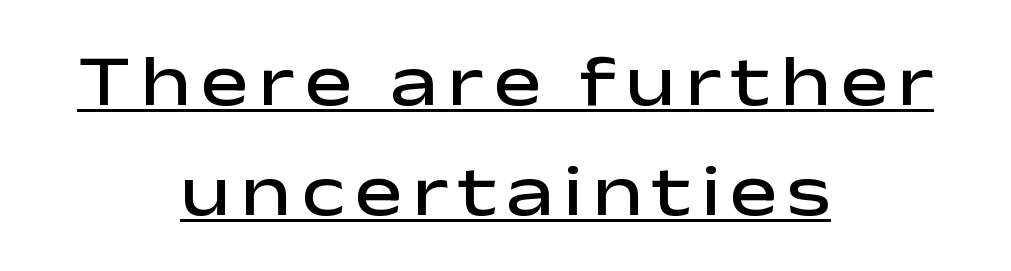
The image shows 72 px semibold, wide sans-serif type, upright; set centered, normal line spacing (1.53x), underlined; low stroke contrast and a medium x-height.
